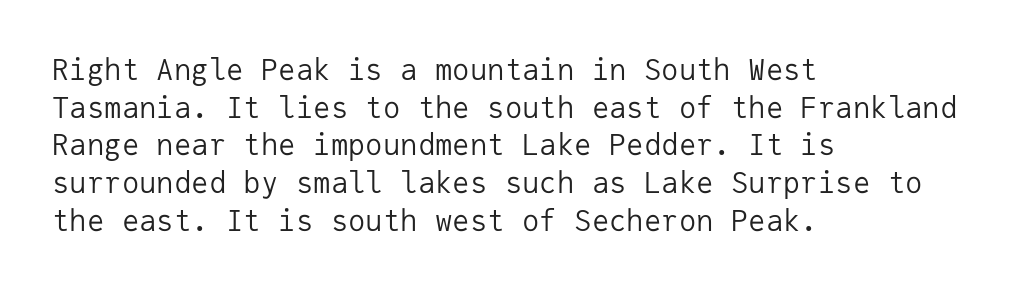
No extra ink here — the face is not bold. The rendering uses typewriter-style spacing with identical character cells. The text was rendered using a sans face with plain stroke endings. The lines are quadded left. The type is set solid horizontally, with unmodified tracking. The string is rendered with underlining switched off.
